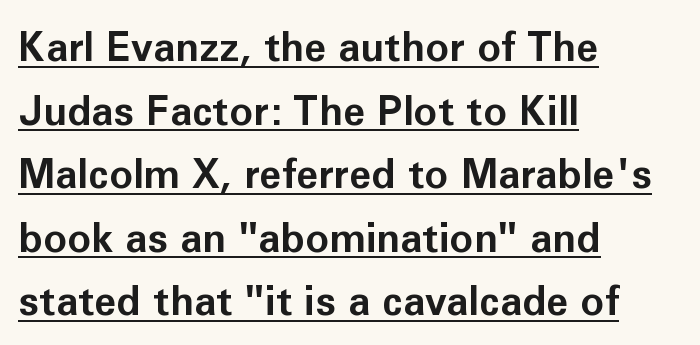
Q: Is the text bold? A: Yes.
Q: Is the text italic (slanted)? A: No, it is upright.
Q: Is the typeface a serif or a sans-serif typeface? A: Sans-serif.
Q: Is the text underlined? A: Yes.
Q: How is the paragraph aligned? A: Left-aligned.
Q: Is the spacing between letters normal or unusually wide? A: Normal.
Q: Is the spacing between lines tight, normal or loose? A: Normal.
Q: Width (condensed, normal, or wide)? A: Normal.
Q: Stroke contrast? A: Low.
Q: x-height? A: Medium.
Q: Monospaced? A: No.
